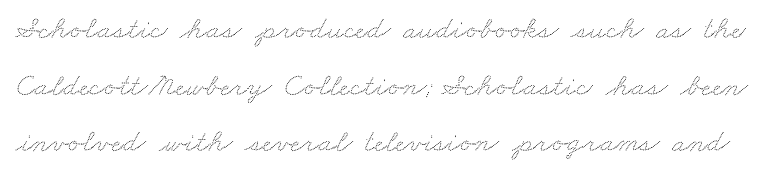
The image shows 32 px wide type; set line spacing 1.77x, normal letter spacing, not underlined; low stroke contrast and a small x-height.
